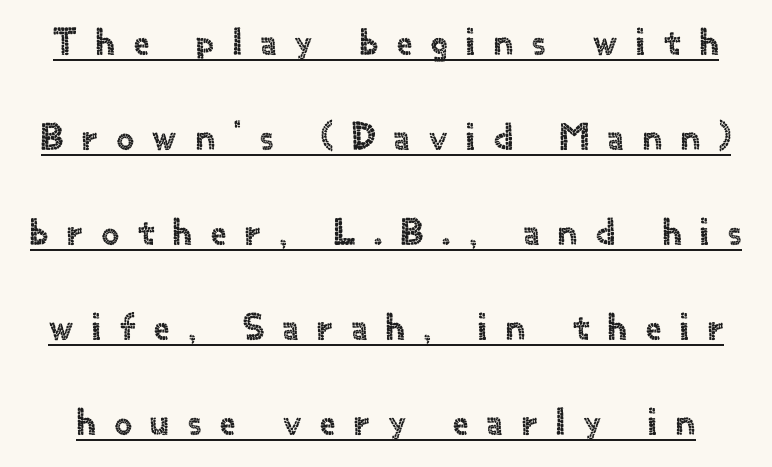
{"serif": "no", "italic": "no", "width": "normal", "x_height": "small", "monospaced": "no", "underline": "yes", "line_spacing": "loose", "line_spacing_ratio": 2.5, "letter_spacing": "wide", "letter_spacing_em": 0.5, "glyph_px": 38}
